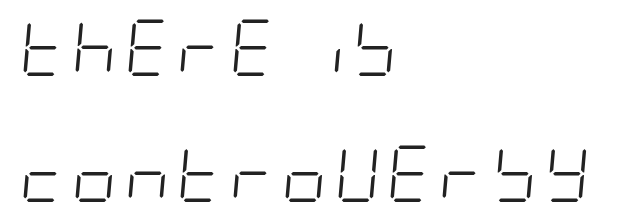
{"italic": "yes", "lean": "right", "slant_degrees": 5, "bold": "no", "weight": "light", "width": "condensed", "stroke_contrast": "low", "x_height": "large", "underline": "no", "align": "left", "line_spacing": "loose", "line_spacing_ratio": 2.25, "glyph_px": 56}
